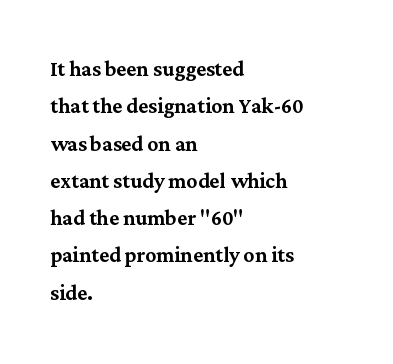
Normally led — the rows are evenly, conventionally spaced. Letter spacing: default. This is the regular roman posture of the typeface. Clear beneath every line of the passage. This rendering uses left alignment, leaving the right contour irregular.
